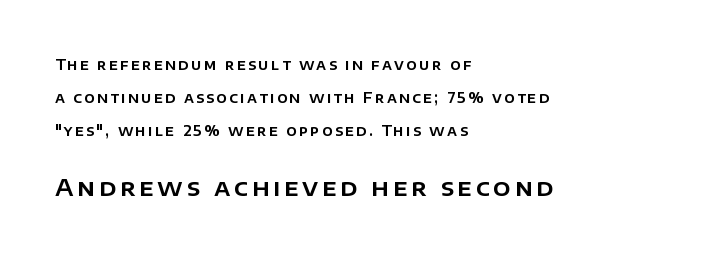
{"italic": "no", "underline": "no", "align": "left", "line_spacing": "loose", "line_spacing_ratio": 2.35, "larger_block": "second", "size_ratio": 1.64, "glyph_px": 23}
